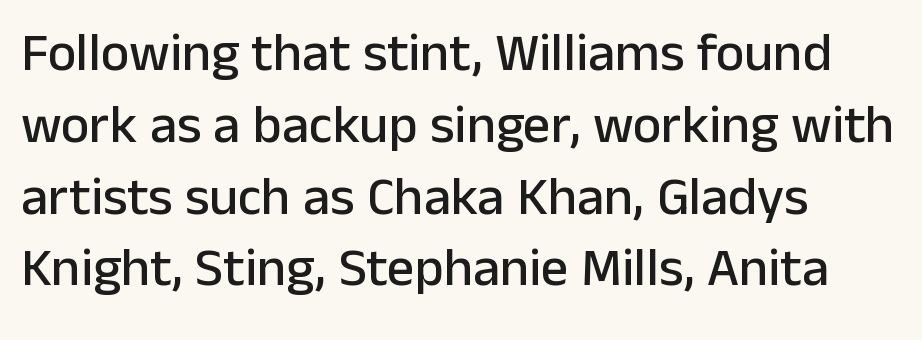
The space directly below the letters is spotless. Notice how the stems are strictly vertical — no italics here. Does the type have serifs? No, each stem ends abruptly. Where is the straight margin? On the left.
